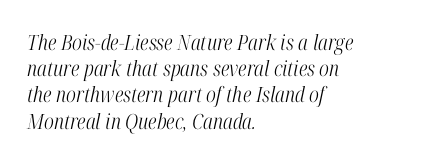
Q: Is the text bold? A: No.
Q: Is the text italic (slanted)? A: Yes, it leans right by about 12 degrees.
Q: Is the text underlined? A: No.
Q: How is the paragraph aligned? A: Left-aligned.
Q: Is the spacing between letters normal or unusually wide? A: Normal.
Q: Is the spacing between lines tight, normal or loose? A: Normal.
